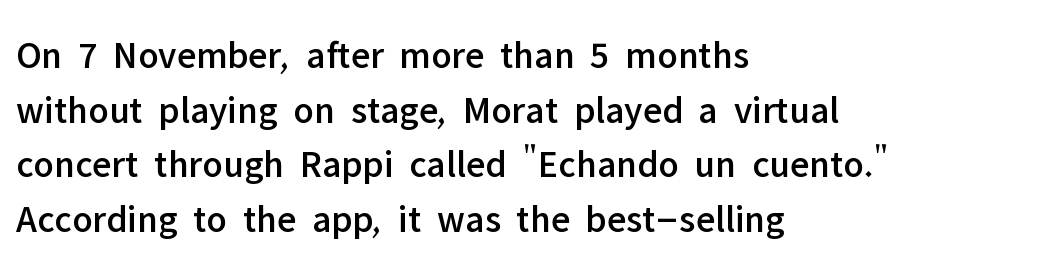
{"serif": "no", "italic": "no", "width": "normal", "stroke_contrast": "low", "x_height": "medium", "monospaced": "no", "underline": "no", "align": "left", "line_spacing": "normal", "line_spacing_ratio": 1.4, "letter_spacing": "normal", "letter_spacing_em": 0.0, "glyph_px": 39}
